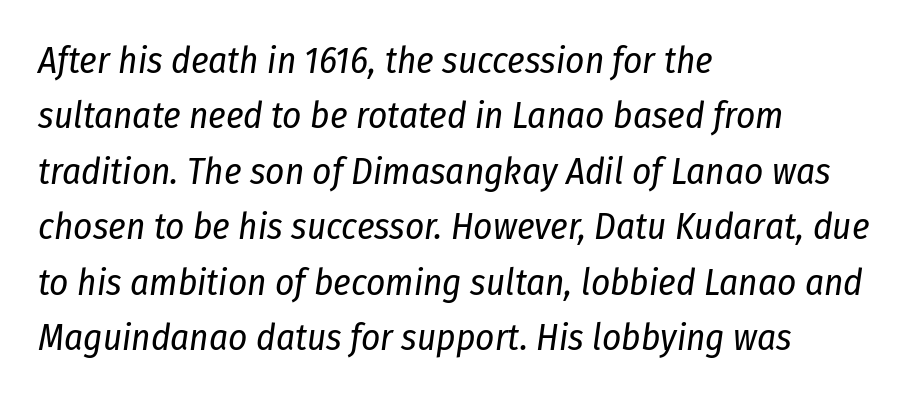
Q: Is the text bold? A: No.
Q: Is the text italic (slanted)? A: Yes, it leans right by about 8 degrees.
Q: Is the text underlined? A: No.
Q: How is the paragraph aligned? A: Left-aligned.
Q: Is the spacing between letters normal or unusually wide? A: Normal.
Q: Is the spacing between lines tight, normal or loose? A: Normal.
Q: Width (condensed, normal, or wide)? A: Condensed.
Q: Stroke contrast? A: Low.
Q: x-height? A: Medium.
Q: Monospaced? A: No.
